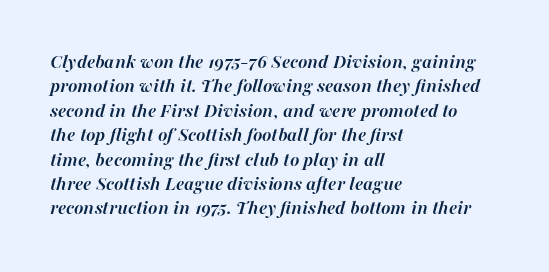
{"italic": "yes", "lean": "right", "slant_degrees": 16, "bold": "yes", "underline": "no", "align": "left", "line_spacing_ratio": 1.22, "letter_spacing": "normal", "letter_spacing_em": 0.0, "glyph_px": 20}
